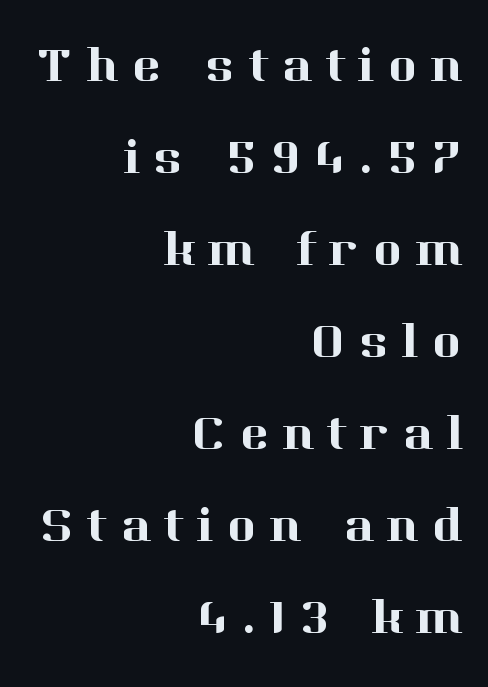
Q: Is the text italic (slanted)? A: No, it is upright.
Q: Is the typeface a serif or a sans-serif typeface? A: Serif.
Q: Is the text underlined? A: No.
Q: How is the paragraph aligned? A: Right-aligned.
Q: Is the spacing between letters normal or unusually wide? A: Unusually wide.
Q: Width (condensed, normal, or wide)? A: Normal.
Q: Stroke contrast? A: High.
Q: x-height? A: Medium.
Q: Monospaced? A: No.
